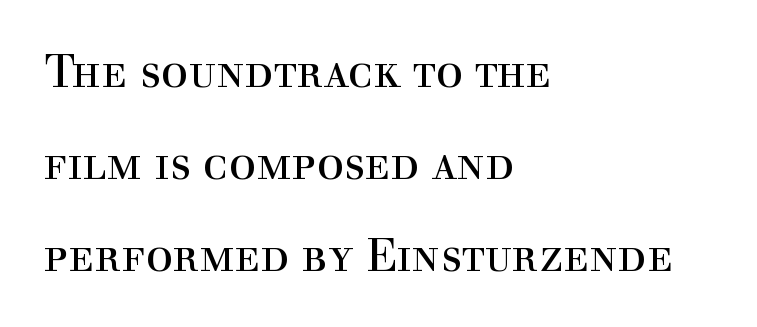
Q: Is the text bold? A: No.
Q: Is the text italic (slanted)? A: No, it is upright.
Q: Is the typeface a serif or a sans-serif typeface? A: Serif.
Q: Is the text underlined? A: No.
Q: How is the paragraph aligned? A: Left-aligned.
Q: Is the spacing between letters normal or unusually wide? A: Normal.
Q: Is the spacing between lines tight, normal or loose? A: Loose.
Q: Width (condensed, normal, or wide)? A: Normal.
Q: x-height? A: Medium.
Q: Monospaced? A: No.
